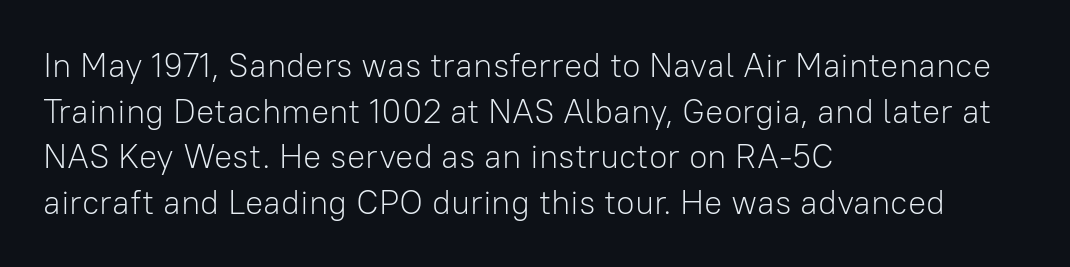
There is no visible air inserted between adjacent glyphs. Think of a printed novel: that variable character pitch is what you see here. Successive baselines arrive at the customary interval. This is sans-serif lettering, the kind often seen on screens and signage.
